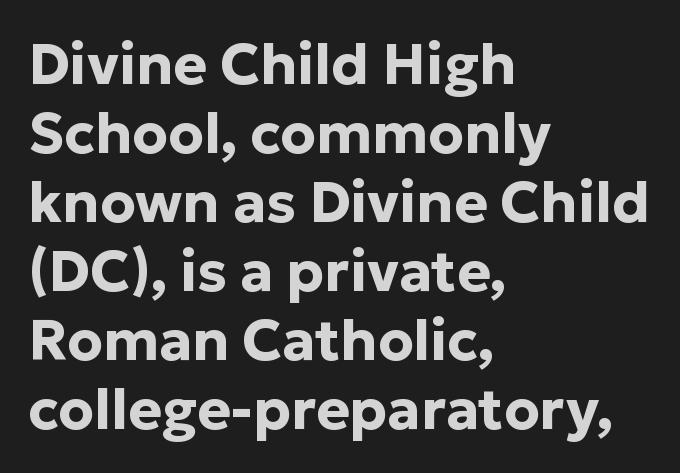
Q: Is the text bold? A: Yes.
Q: Is the text italic (slanted)? A: No, it is upright.
Q: Is the typeface a serif or a sans-serif typeface? A: Sans-serif.
Q: Is the text underlined? A: No.
Q: How is the paragraph aligned? A: Left-aligned.
Q: Is the spacing between letters normal or unusually wide? A: Normal.
Q: Width (condensed, normal, or wide)? A: Normal.
Q: Stroke contrast? A: Low.
Q: x-height? A: Medium.
Q: Monospaced? A: No.
